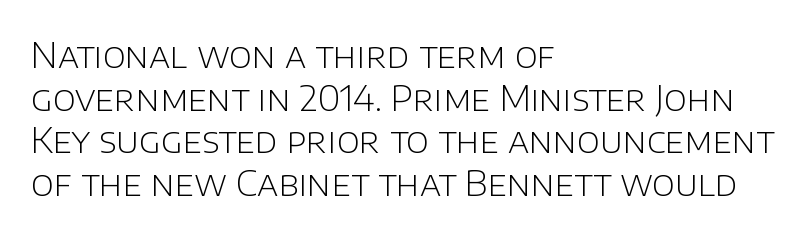
The image shows 35 px light sans-serif type, upright; set left-aligned, line spacing 1.22x, normal letter spacing, not underlined; low stroke contrast and a large x-height.
